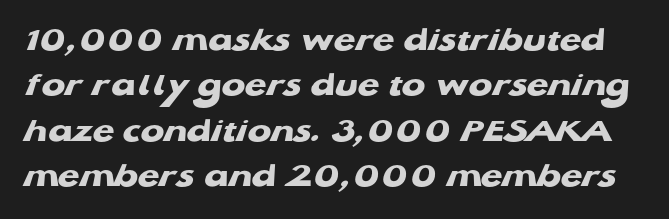
How are the letters spaced? Ordinarily, with no added tracking. A sans-serif font was chosen for this passage. Leading matches the norm, producing a regular column. Check under the words: just untouched page. The passage shown is typed in a proportional face where columns would drift.
